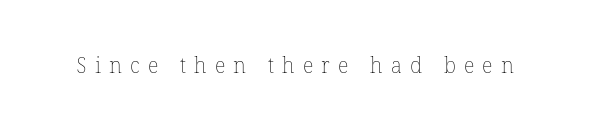
{"bold": "no", "underline": "no", "letter_spacing": "wide", "letter_spacing_em": 0.39, "glyph_px": 21}
